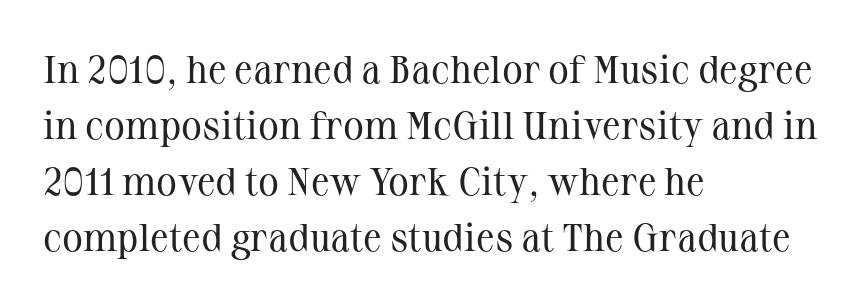
The image shows 39 px regular-weight serif type, upright; set left-aligned, normal line spacing (1.44x), normal letter spacing, not underlined; medium stroke contrast and a medium x-height.
